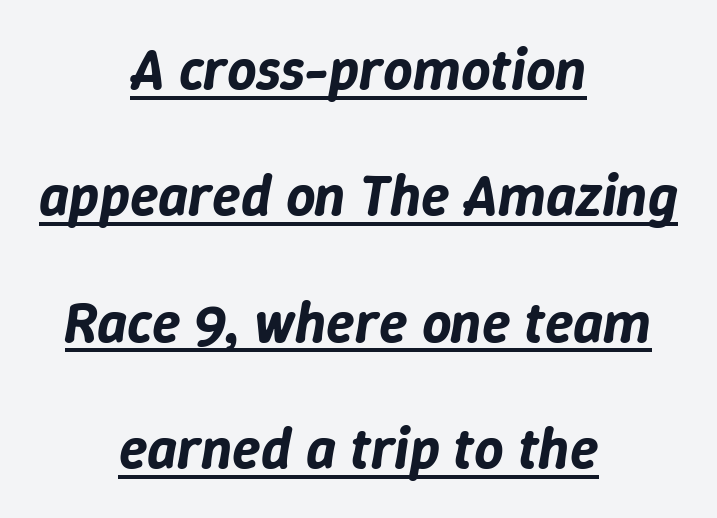
{"italic": "yes", "lean": "right", "slant_degrees": 9, "width": "normal", "stroke_contrast": "low", "x_height": "medium", "monospaced": "no", "underline": "yes", "align": "center", "line_spacing": "loose", "line_spacing_ratio": 2.18, "letter_spacing": "normal", "letter_spacing_em": 0.0, "glyph_px": 58}
